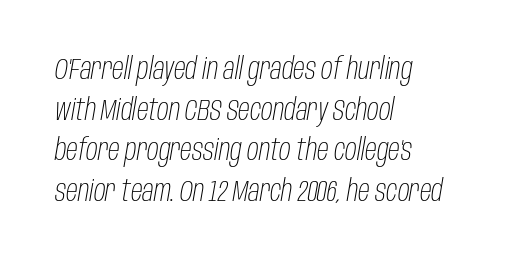
{"italic": "yes", "lean": "right", "slant_degrees": 10, "bold": "no", "weight": "light", "width": "condensed", "stroke_contrast": "low", "x_height": "large", "monospaced": "no", "underline": "no", "align": "left", "line_spacing": "normal", "line_spacing_ratio": 1.4, "letter_spacing": "normal", "letter_spacing_em": 0.0, "glyph_px": 29}
